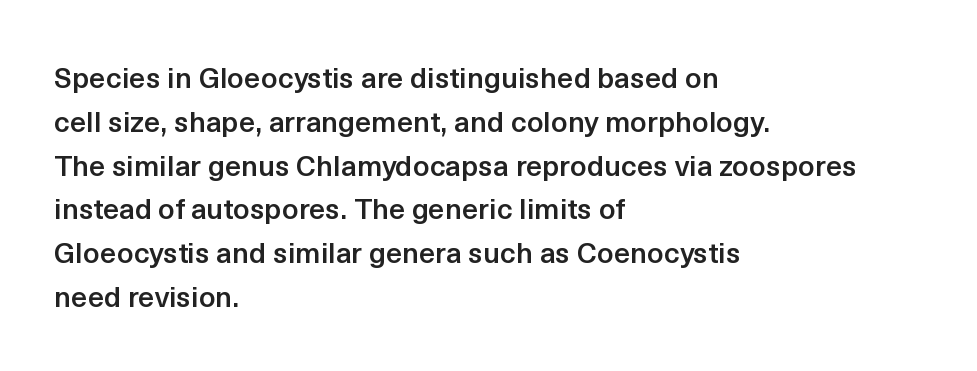
{"serif": "no", "italic": "no", "bold": "semi", "weight": "semibold", "width": "normal", "x_height": "medium", "monospaced": "no", "underline": "no", "align": "left", "line_spacing": "normal", "line_spacing_ratio": 1.51, "letter_spacing": "normal", "letter_spacing_em": 0.0, "glyph_px": 29}
